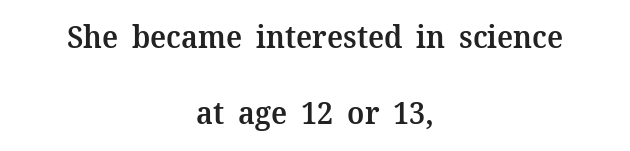
The designer went with a serif here, giving each stem small feet. One-word summary of the alignment: center. Does the leading feel generous? Absolutely, it's lavish. Weight check: semibold — heavier than regular, not quite bold.
